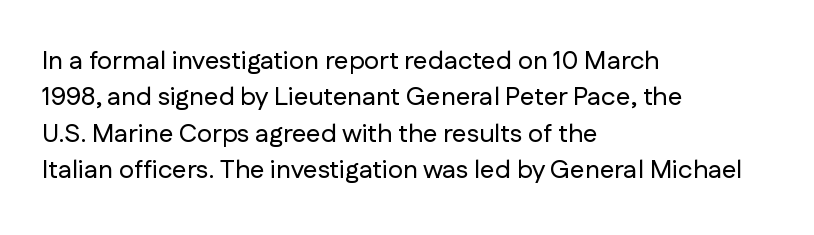
The image shows 26 px text type, upright; set left-aligned, normal line spacing (1.4x), normal letter spacing, not underlined.
